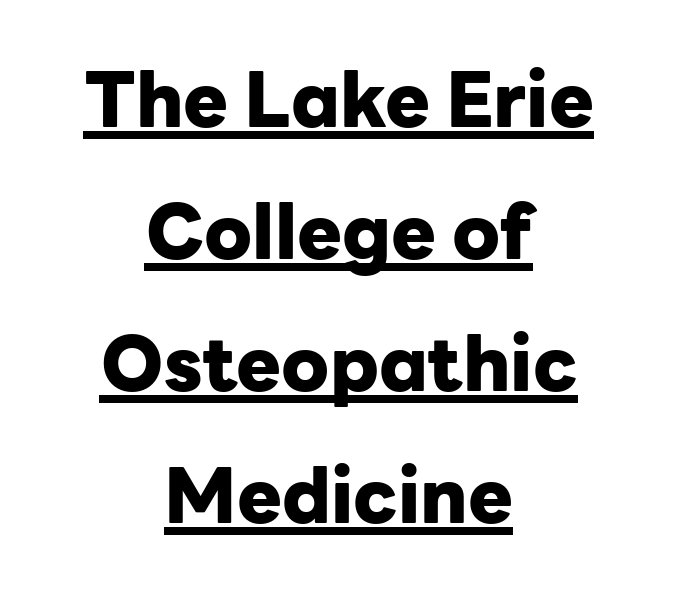
The image shows 75 px heavy sans-serif type, upright; set centered, line spacing 1.76x, normal letter spacing, underlined; low stroke contrast and a medium x-height.
